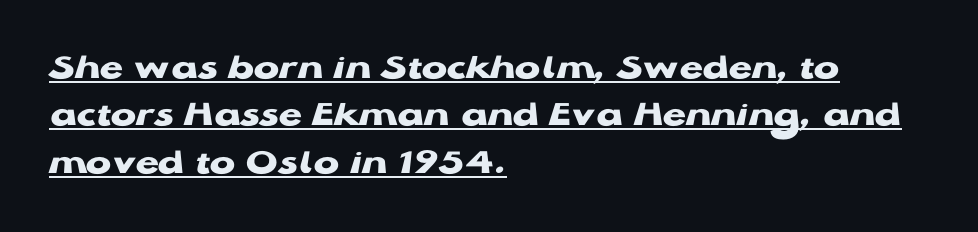
{"serif": "no", "italic": "no", "bold": "yes", "weight": "heavy", "width": "wide", "stroke_contrast": "low", "x_height": "medium", "monospaced": "no", "underline": "yes", "align": "left", "line_spacing": "normal", "line_spacing_ratio": 1.25, "letter_spacing": "normal", "letter_spacing_em": 0.0, "glyph_px": 38}
